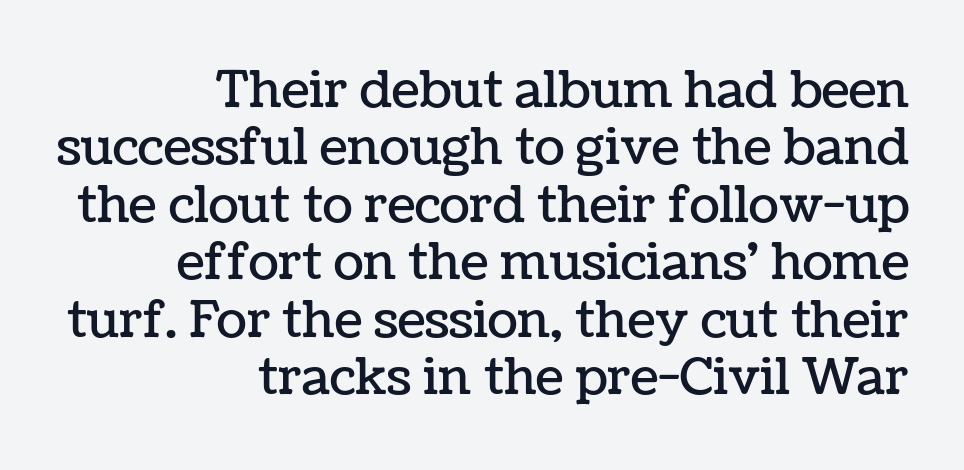
Q: Is the text italic (slanted)? A: No, it is upright.
Q: Is the text underlined? A: No.
Q: How is the paragraph aligned? A: Right-aligned.
Q: Is the spacing between letters normal or unusually wide? A: Normal.
Q: Is the spacing between lines tight, normal or loose? A: Tight.
Q: Width (condensed, normal, or wide)? A: Normal.
Q: Stroke contrast? A: Low.
Q: x-height? A: Medium.
Q: Monospaced? A: No.
